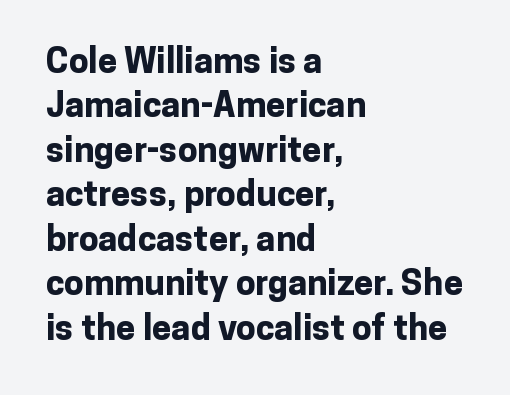
Q: Is the text bold? A: Yes.
Q: Is the text italic (slanted)? A: No, it is upright.
Q: Is the typeface a serif or a sans-serif typeface? A: Sans-serif.
Q: Is the text underlined? A: No.
Q: How is the paragraph aligned? A: Left-aligned.
Q: Is the spacing between letters normal or unusually wide? A: Normal.
Q: Is the spacing between lines tight, normal or loose? A: Normal.
Q: Width (condensed, normal, or wide)? A: Normal.
Q: Stroke contrast? A: Low.
Q: x-height? A: Medium.
Q: Monospaced? A: No.
